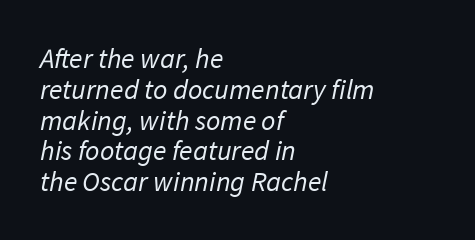
The image shows 28 px regular-weight sans-serif type; set left-aligned, tight line spacing (1.1x), normal letter spacing, not underlined; low stroke contrast and a medium x-height.
